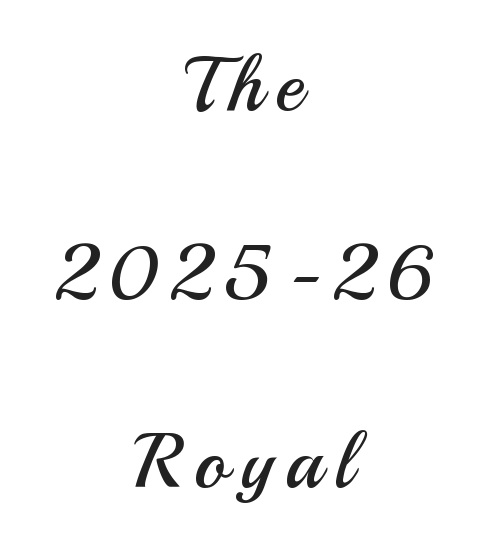
Q: Is the text bold? A: No.
Q: Is the text italic (slanted)? A: Yes.
Q: Is the typeface a serif or a sans-serif typeface? A: Sans-serif.
Q: Is the text underlined? A: No.
Q: How is the paragraph aligned? A: Centered.
Q: Is the spacing between lines tight, normal or loose? A: Loose.
Q: Width (condensed, normal, or wide)? A: Normal.
Q: Stroke contrast? A: Medium.
Q: x-height? A: Small.
Q: Monospaced? A: No.
